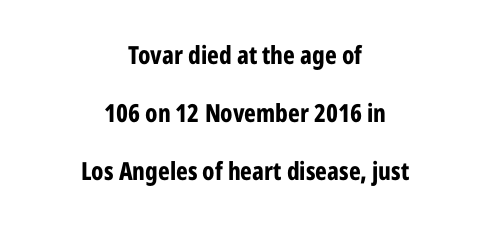
{"italic": "no", "bold": "yes", "underline": "no", "align": "center", "line_spacing": "loose", "line_spacing_ratio": 2.32, "letter_spacing": "normal", "letter_spacing_em": 0.0, "glyph_px": 25}
